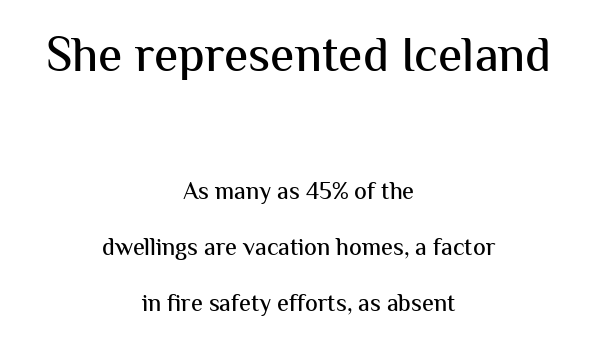
Loosely led — the rows are spread out. Horizontal alignment here is central, giving a formal, balanced look. The glyphs are unaccompanied by any horizontal stroke below them. Stroke terminals: plain, sans-serif. Size hierarchy here favors the leading block over the trailing one. The rendering uses natural spacing where letterforms have individual widths.
